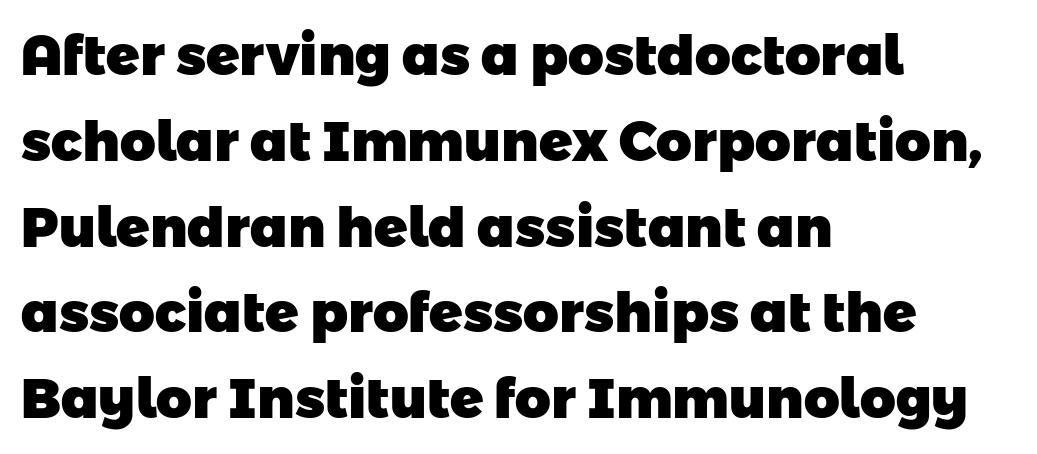
Q: Is the text bold? A: Yes.
Q: Is the typeface a serif or a sans-serif typeface? A: Sans-serif.
Q: Is the text underlined? A: No.
Q: How is the paragraph aligned? A: Left-aligned.
Q: Is the spacing between letters normal or unusually wide? A: Normal.
Q: Is the spacing between lines tight, normal or loose? A: Normal.
Q: Width (condensed, normal, or wide)? A: Normal.
Q: Stroke contrast? A: Low.
Q: x-height? A: Medium.
Q: Monospaced? A: No.
